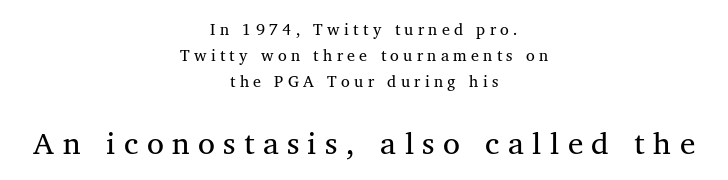
You could not count columns in this text — the font is proportionally spaced. No word sits above an underline. Each stroke keeps to a modest, everyday thickness or less. In this sample the second text group is rendered at the bigger scale.
